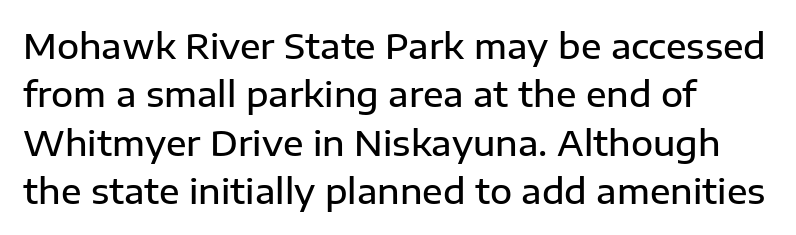
The image shows 34 px semibold sans-serif type, upright; set left-aligned, normal line spacing (1.42x), normal letter spacing, not underlined; low stroke contrast and a medium x-height.
